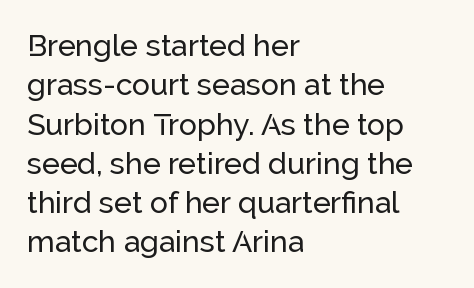
Letters rest on an invisible, unmarked baseline. Baseline-to-baseline distance is the conventional proportion of letter height. Nothing sits at the stroke ends, so this counts as sans-serif. How are the letters spaced? Ordinarily, with no added tracking.
